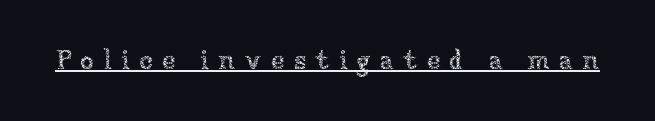
{"italic": "no", "bold": "no", "weight": "thin", "width": "normal", "stroke_contrast": "low", "x_height": "medium", "monospaced": "no", "underline": "yes", "letter_spacing": "wide", "letter_spacing_em": 0.32, "glyph_px": 28}
